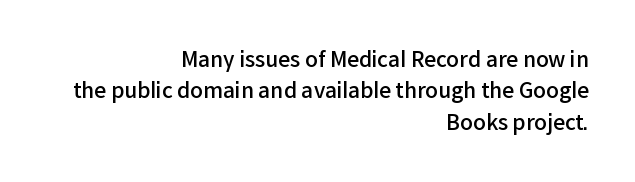
Q: Is the text bold? A: Semi-bold.
Q: Is the text italic (slanted)? A: No, it is upright.
Q: Is the text underlined? A: No.
Q: How is the paragraph aligned? A: Right-aligned.
Q: Is the spacing between letters normal or unusually wide? A: Normal.
Q: Is the spacing between lines tight, normal or loose? A: Normal.
